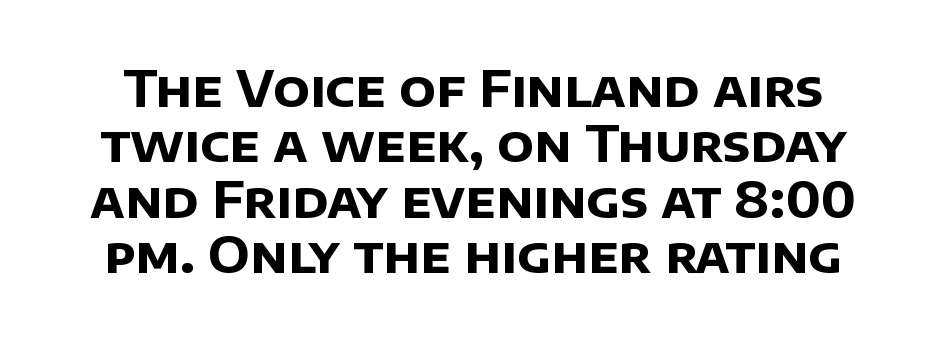
Line spacing here is tight. Anything drawn beneath the words? Only blank space. Bold? Absolutely — the strokes are thick and heavy. In terms of letterform style, serifs are entirely absent.
